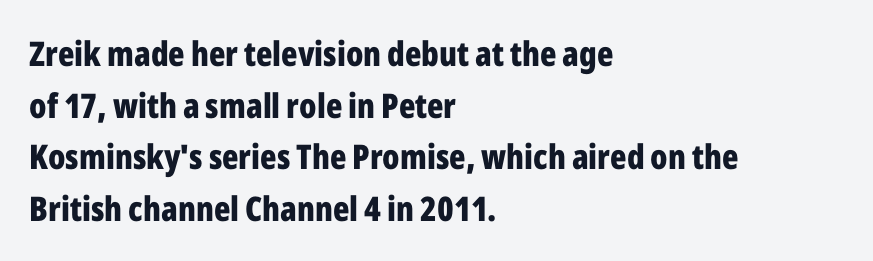
The image shows 34 px bold, condensed sans-serif type, upright; set left-aligned, normal line spacing (1.52x), normal letter spacing, not underlined; low stroke contrast and a medium x-height.
